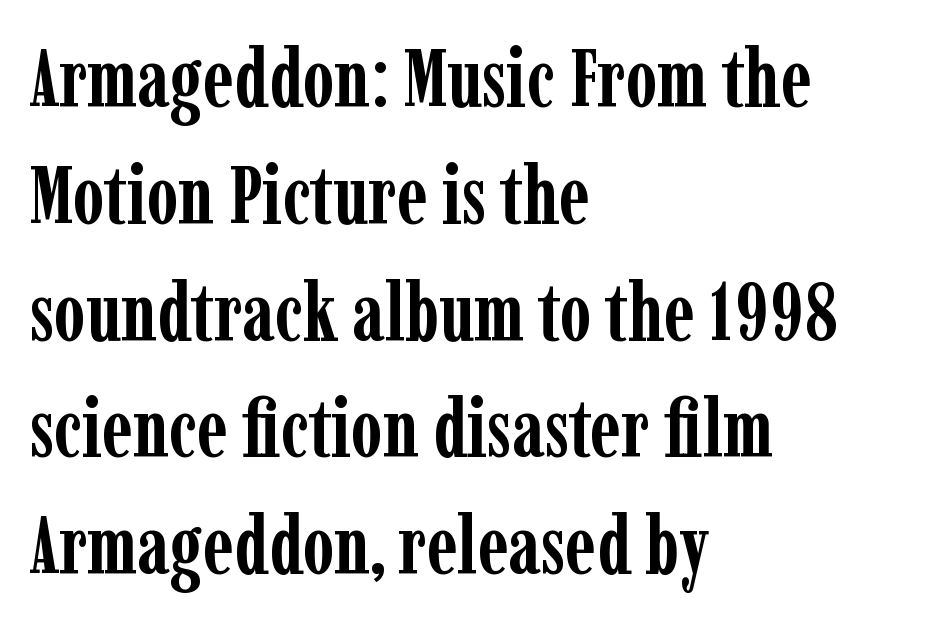
Q: Is the text bold? A: Yes.
Q: Is the text italic (slanted)? A: No, it is upright.
Q: Is the typeface a serif or a sans-serif typeface? A: Serif.
Q: Is the text underlined? A: No.
Q: How is the paragraph aligned? A: Left-aligned.
Q: Is the spacing between letters normal or unusually wide? A: Normal.
Q: Is the spacing between lines tight, normal or loose? A: Normal.
Q: Width (condensed, normal, or wide)? A: Condensed.
Q: Stroke contrast? A: Low.
Q: x-height? A: Medium.
Q: Monospaced? A: No.
